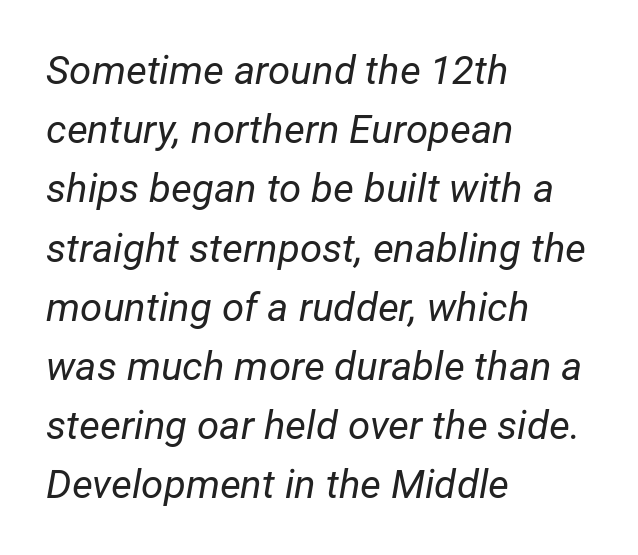
{"italic": "yes", "lean": "right", "slant_degrees": 12, "bold": "no", "weight": "regular", "width": "normal", "stroke_contrast": "low", "x_height": "medium", "monospaced": "no", "underline": "no", "align": "left", "line_spacing": "normal", "line_spacing_ratio": 1.48, "letter_spacing": "normal", "letter_spacing_em": 0.0, "glyph_px": 40}
